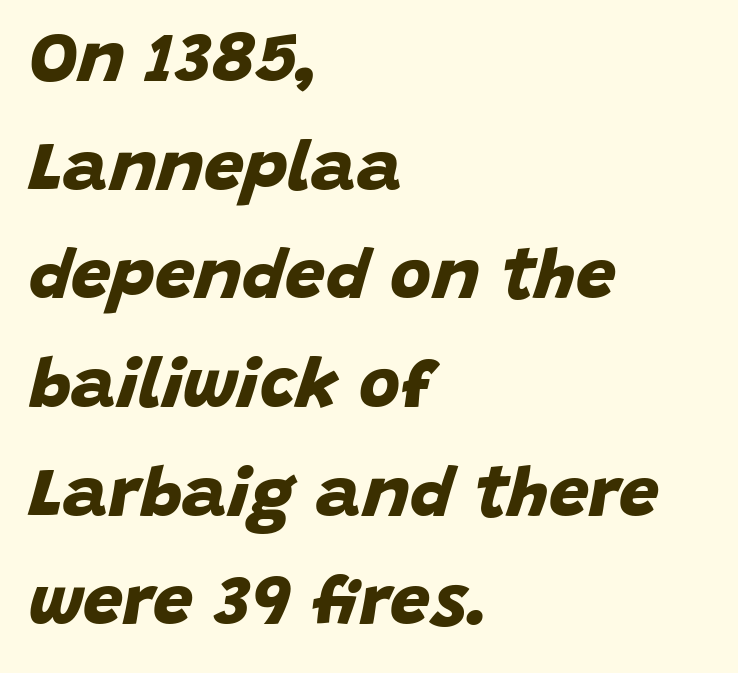
Q: Is the text bold? A: Yes.
Q: Is the typeface a serif or a sans-serif typeface? A: Sans-serif.
Q: Is the text underlined? A: No.
Q: How is the paragraph aligned? A: Left-aligned.
Q: Is the spacing between letters normal or unusually wide? A: Normal.
Q: Is the spacing between lines tight, normal or loose? A: Normal.
Q: Width (condensed, normal, or wide)? A: Normal.
Q: Stroke contrast? A: Low.
Q: x-height? A: Large.
Q: Monospaced? A: No.
